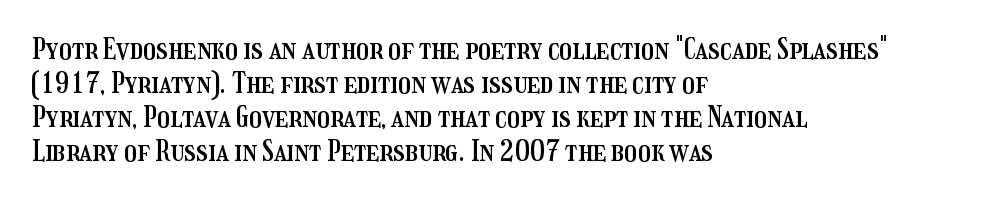
Varying glyph widths throughout — classic text-font behaviour. Does the lettering tilt? It doesn't — this is upright. Glance below the letters and you will spot only blank space. Observe the ordinary spacing: letters are neighbours, not strangers.
